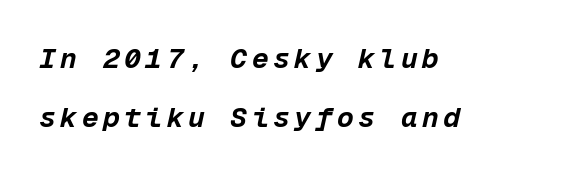
The image shows 28 px bold type, italic (leaning right), monospaced; set left-aligned, loose line spacing (2.12x), not underlined; low stroke contrast and a medium x-height.
